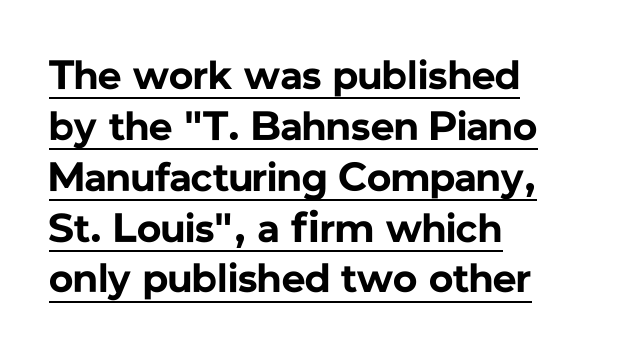
{"serif": "no", "italic": "no", "bold": "yes", "weight": "bold", "width": "normal", "stroke_contrast": "low", "x_height": "medium", "monospaced": "no", "underline": "yes", "align": "left", "line_spacing_ratio": 1.24, "letter_spacing": "normal", "letter_spacing_em": 0.0, "glyph_px": 41}
